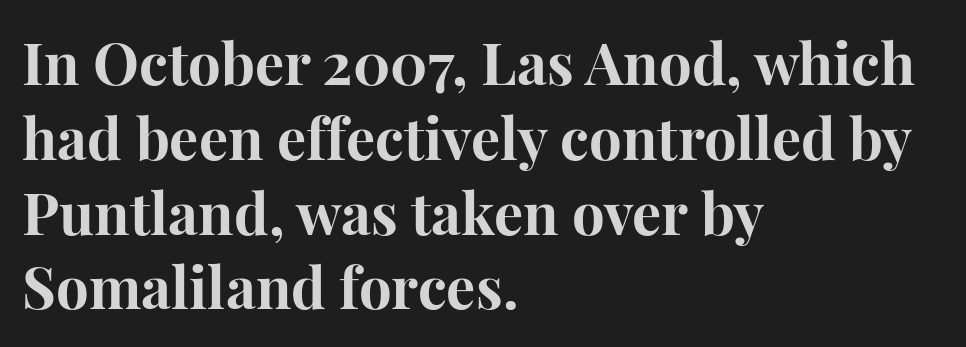
The image shows 58 px bold serif type, upright; set left-aligned, normal line spacing (1.29x), normal letter spacing, not underlined; high stroke contrast and a medium x-height.
